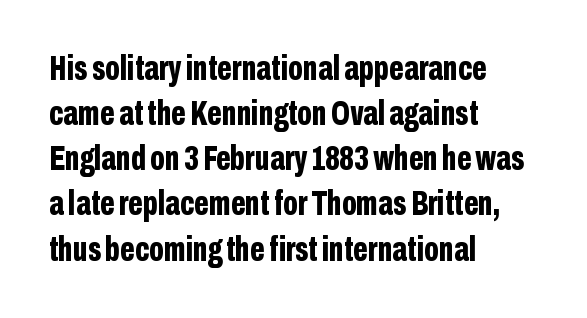
The image shows 35 px bold, condensed sans-serif type, upright; set left-aligned, normal line spacing (1.29x), normal letter spacing, not underlined; low stroke contrast and a medium x-height.
